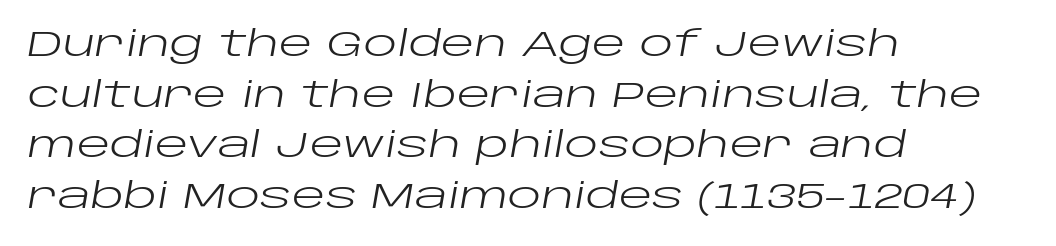
The image shows 35 px regular-weight, wide type, italic (leaning right); set left-aligned, normal line spacing (1.45x), normal letter spacing, not underlined; low stroke contrast and a large x-height.
